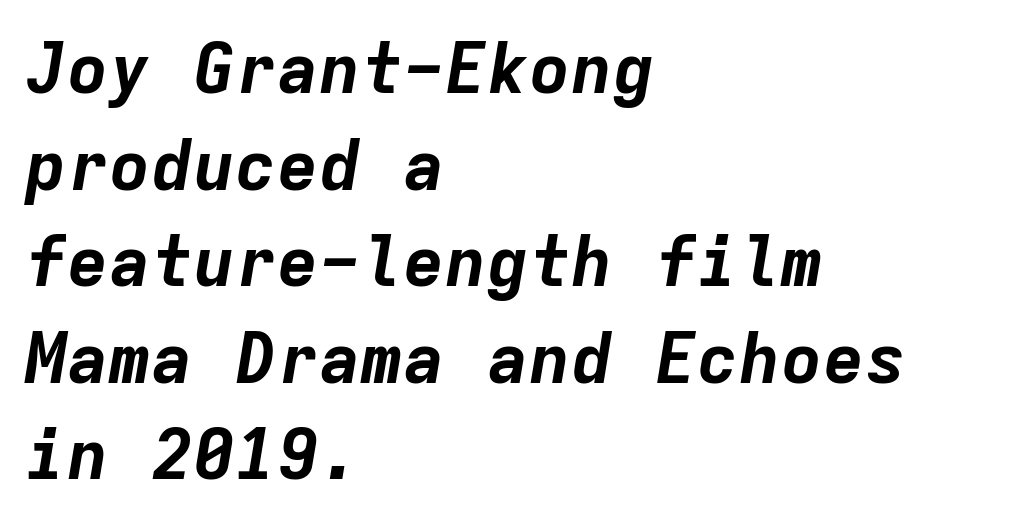
The image shows 70 px bold type, italic (leaning right), monospaced; set left-aligned, normal line spacing (1.38x), normal letter spacing, not underlined; low stroke contrast and a medium x-height.
